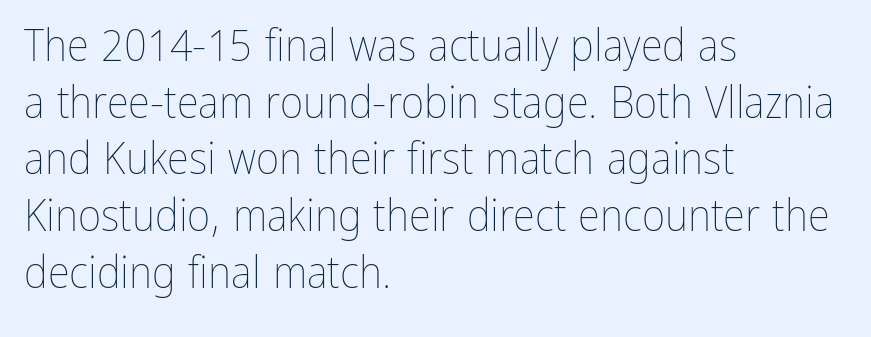
Q: Is the text bold? A: No.
Q: Is the text italic (slanted)? A: No, it is upright.
Q: Is the text underlined? A: No.
Q: How is the paragraph aligned? A: Left-aligned.
Q: Is the spacing between letters normal or unusually wide? A: Normal.
Q: Is the spacing between lines tight, normal or loose? A: Normal.
Q: Width (condensed, normal, or wide)? A: Condensed.
Q: Stroke contrast? A: Low.
Q: x-height? A: Medium.
Q: Monospaced? A: No.
